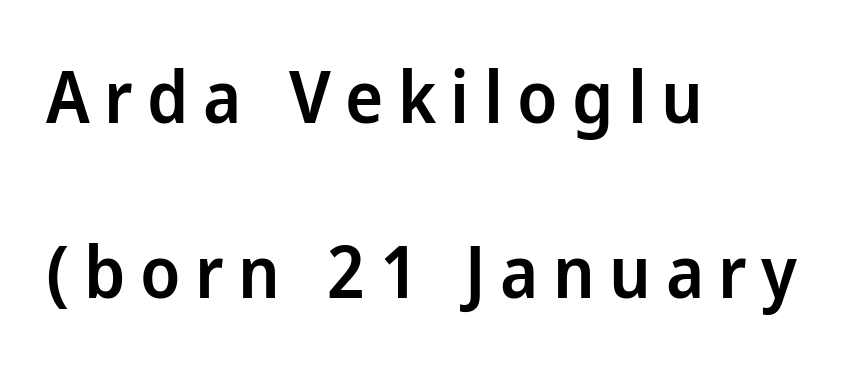
Q: Is the text bold? A: Semi-bold.
Q: Is the text italic (slanted)? A: No, it is upright.
Q: Is the typeface a serif or a sans-serif typeface? A: Sans-serif.
Q: Is the text underlined? A: No.
Q: How is the paragraph aligned? A: Left-aligned.
Q: Is the spacing between letters normal or unusually wide? A: Unusually wide.
Q: Is the spacing between lines tight, normal or loose? A: Loose.
Q: Width (condensed, normal, or wide)? A: Normal.
Q: Stroke contrast? A: Low.
Q: x-height? A: Medium.
Q: Monospaced? A: No.
